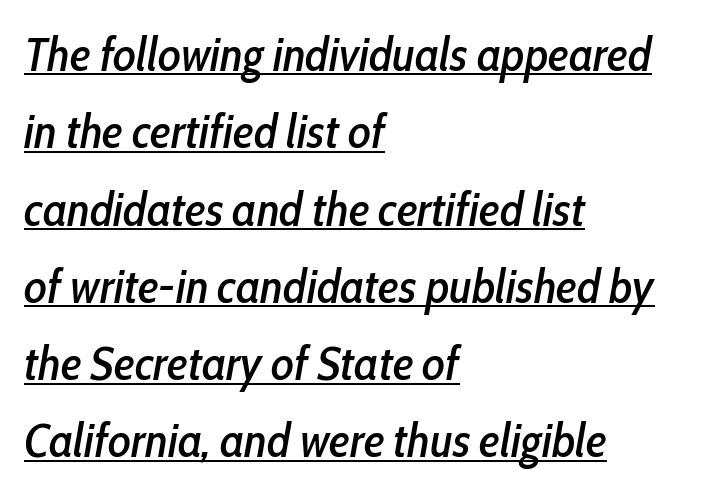
Q: Is the text italic (slanted)? A: Yes, it leans right by about 10 degrees.
Q: Is the text underlined? A: Yes.
Q: How is the paragraph aligned? A: Left-aligned.
Q: Is the spacing between letters normal or unusually wide? A: Normal.
Q: Is the spacing between lines tight, normal or loose? A: Normal.
Q: Width (condensed, normal, or wide)? A: Condensed.
Q: Stroke contrast? A: Low.
Q: x-height? A: Medium.
Q: Monospaced? A: No.
